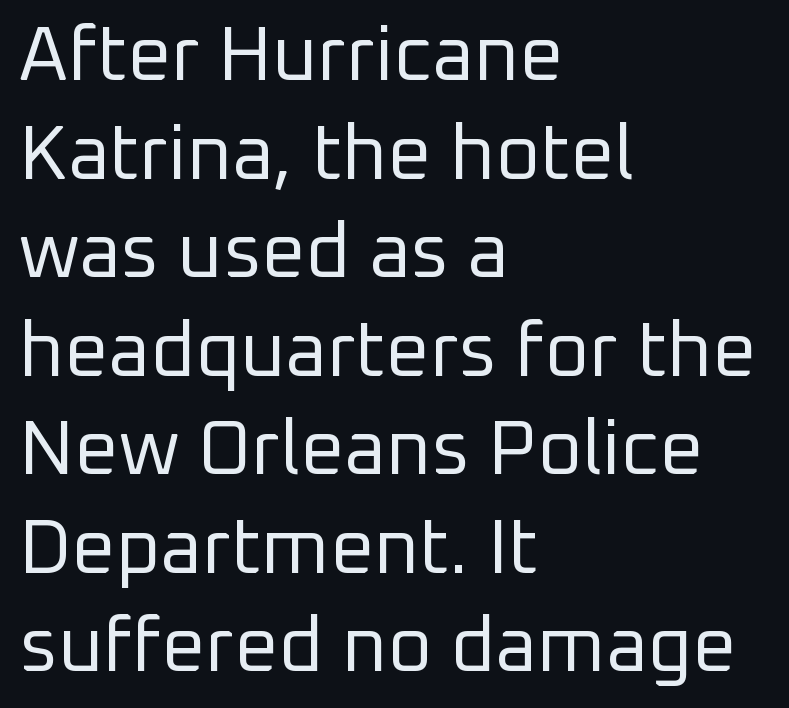
Left-aligned paragraph, ragged on the right. A typesetter would call this proportional, since set widths differ per character. Stroke thickness stays within the range of a standard reading face or lighter. The rendering uses a moderate line-height, typical for paragraphs. Caption: standard tracking, unaltered. Typographically, this falls in the sans-serif category.
